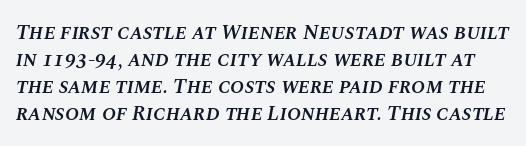
{"italic": "yes", "lean": "right", "slant_degrees": 10, "bold": "semi", "underline": "no", "line_spacing": "normal", "line_spacing_ratio": 1.28, "letter_spacing": "normal", "letter_spacing_em": 0.0, "glyph_px": 21}
